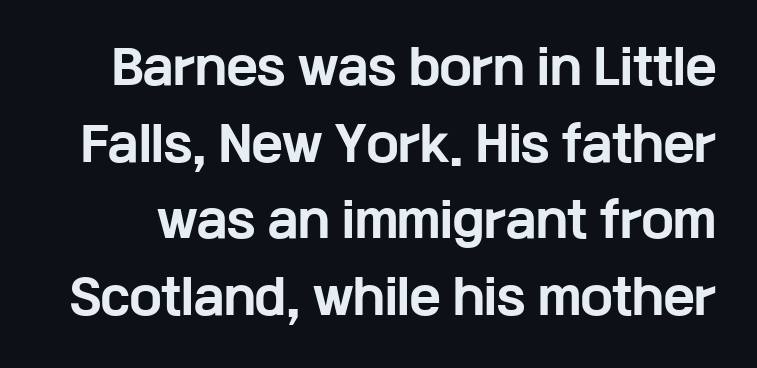
The image shows 47 px bold, wide sans-serif type, upright; set normal line spacing (1.63x), normal letter spacing, not underlined; low stroke contrast and a medium x-height.
